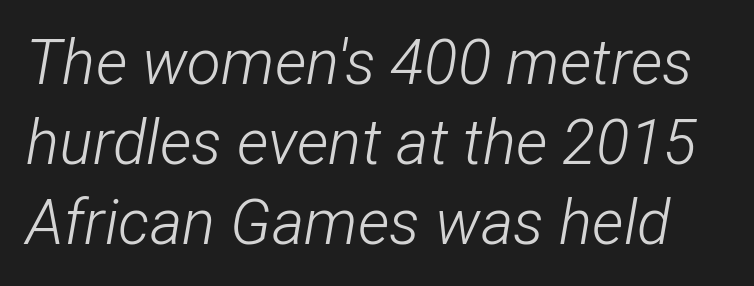
The image shows 62 px light, condensed type, italic (leaning right); set normal line spacing (1.29x), normal letter spacing, not underlined; low stroke contrast and a medium x-height.
